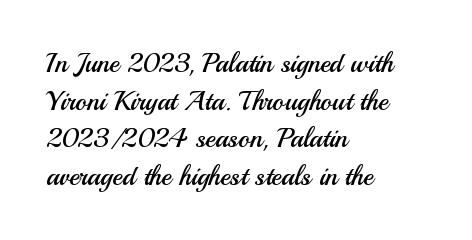
The image shows 27 px text type; set left-aligned, normal line spacing (1.39x), normal letter spacing, not underlined.
